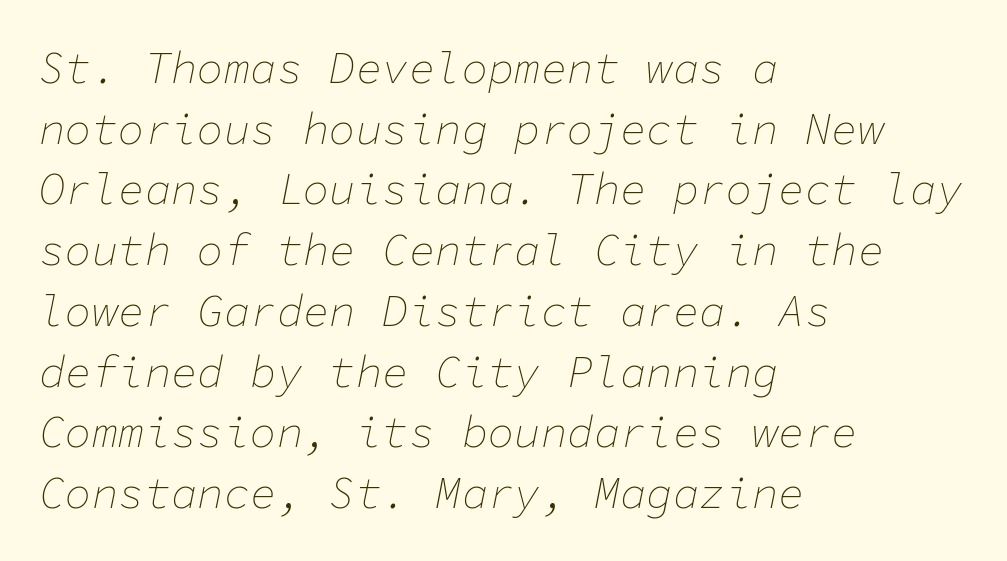
Q: Is the text bold? A: No.
Q: Is the text italic (slanted)? A: Yes, it leans right by about 11 degrees.
Q: Is the text underlined? A: No.
Q: How is the paragraph aligned? A: Left-aligned.
Q: Is the spacing between letters normal or unusually wide? A: Normal.
Q: Is the spacing between lines tight, normal or loose? A: Normal.
Q: Width (condensed, normal, or wide)? A: Normal.
Q: Stroke contrast? A: Low.
Q: x-height? A: Medium.
Q: Monospaced? A: Yes.
